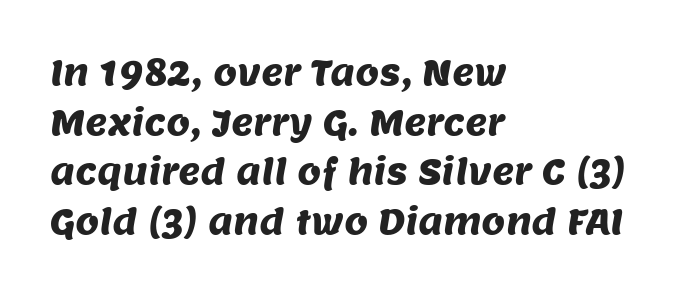
The image shows 34 px sans-serif type; set left-aligned, normal line spacing (1.46x), normal letter spacing, not underlined; medium stroke contrast and a large x-height.
